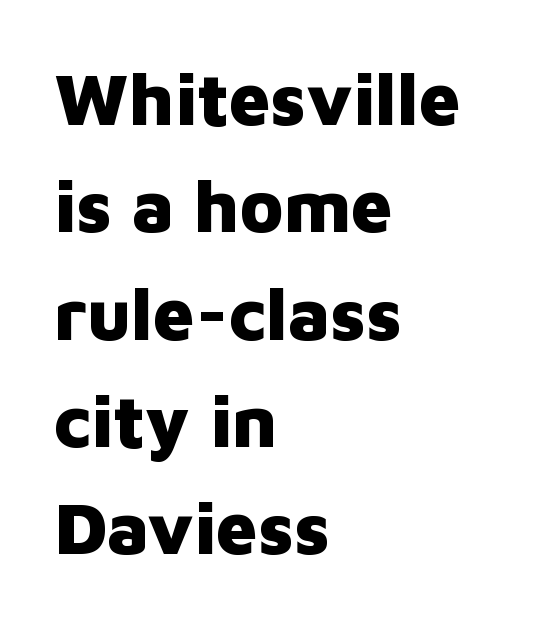
The image shows 73 px heavy sans-serif type, upright; set left-aligned, normal line spacing (1.47x), normal letter spacing, not underlined; low stroke contrast and a medium x-height.
